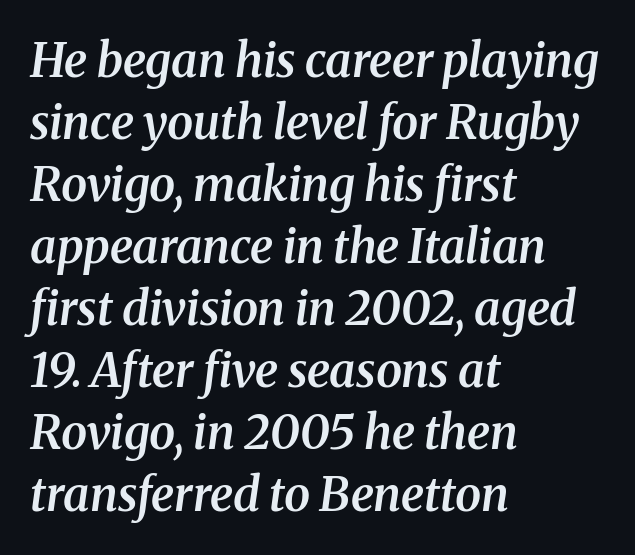
{"serif": "yes", "italic": "yes", "lean": "right", "slant_degrees": 8, "bold": "semi", "weight": "semibold", "width": "normal", "stroke_contrast": "medium", "x_height": "medium", "monospaced": "no", "underline": "no", "align": "left", "line_spacing": "normal", "line_spacing_ratio": 1.32, "letter_spacing": "normal", "letter_spacing_em": 0.0, "glyph_px": 47}
